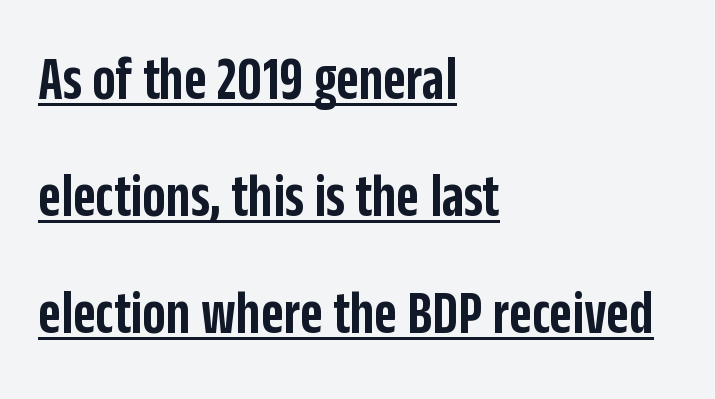
The image shows 62 px semibold, condensed sans-serif type, upright; set left-aligned, line spacing 1.89x, normal letter spacing, underlined; low stroke contrast and a large x-height.
